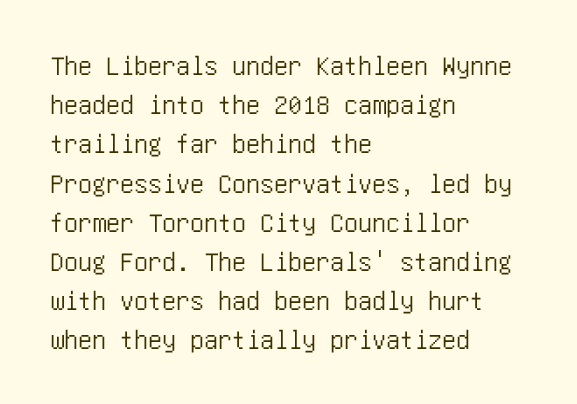
{"serif": "no", "italic": "no", "width": "condensed", "stroke_contrast": "low", "x_height": "large", "underline": "no", "align": "left", "line_spacing": "normal", "line_spacing_ratio": 1.4, "letter_spacing": "normal", "letter_spacing_em": 0.0, "glyph_px": 28}
